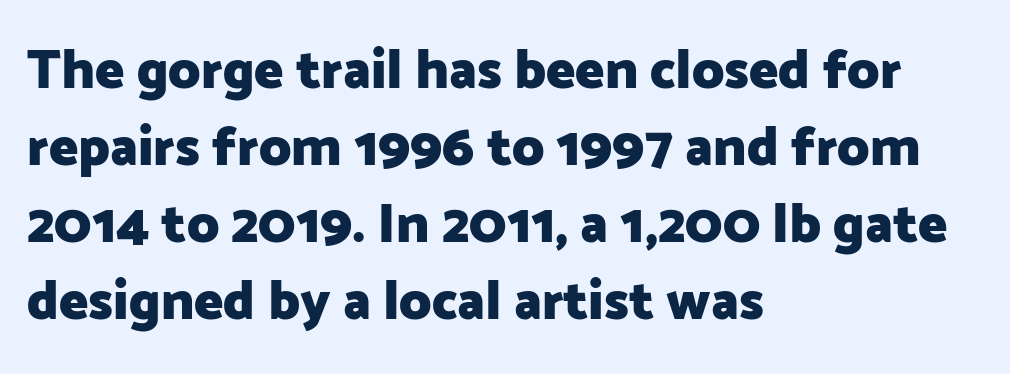
The image shows 55 px heavy sans-serif type, upright; set left-aligned, normal line spacing (1.4x), normal letter spacing, not underlined; low stroke contrast and a medium x-height.
